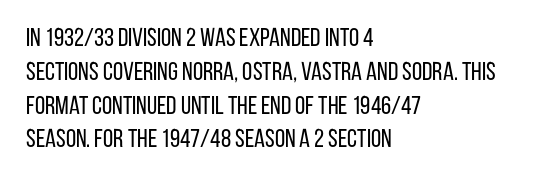
The image shows 26 px text type, upright; set left-aligned, normal line spacing (1.3x), normal letter spacing, not underlined.
